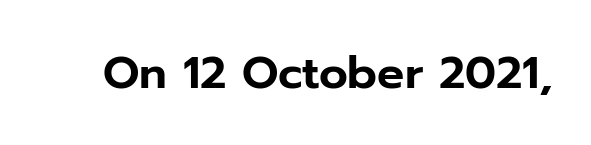
Examine the stroke ends and you'll find no serifs. The letters sit at their default tracking, neither squeezed nor spread. A typesetter would call this proportional, since set widths differ per character. Vertical strokes here are truly vertical. Underlining? Definitely not there.
